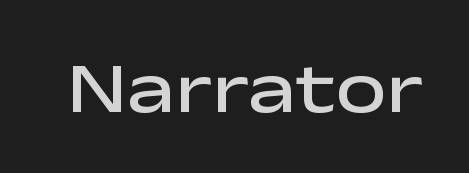
{"serif": "no", "italic": "no", "bold": "semi", "weight": "semibold", "width": "wide", "stroke_contrast": "low", "x_height": "medium", "monospaced": "no", "underline": "no", "letter_spacing": "normal", "letter_spacing_em": 0.0, "glyph_px": 73}
